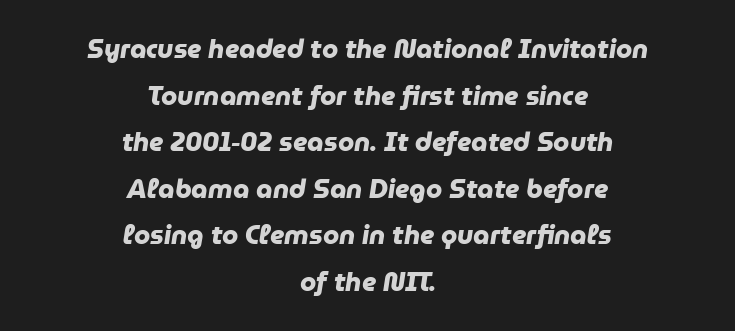
Q: Is the text bold? A: Yes.
Q: Is the text underlined? A: No.
Q: How is the paragraph aligned? A: Centered.
Q: Is the spacing between letters normal or unusually wide? A: Normal.
